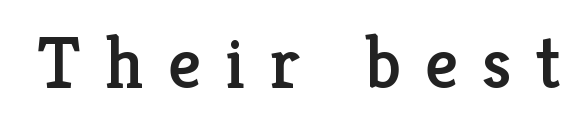
{"serif": "yes", "italic": "no", "width": "normal", "stroke_contrast": "low", "x_height": "medium", "monospaced": "no", "underline": "no", "letter_spacing": "wide", "letter_spacing_em": 0.33, "glyph_px": 73}
